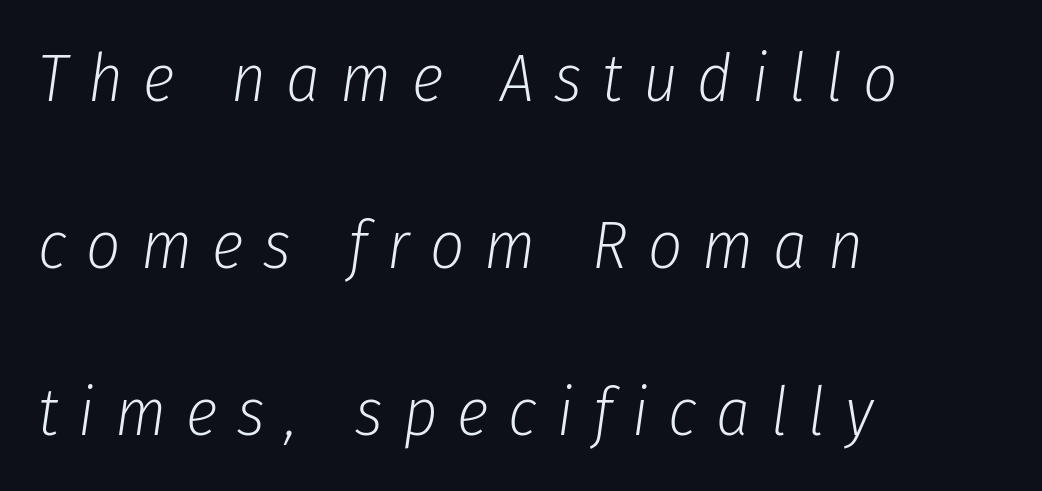
{"italic": "yes", "lean": "right", "slant_degrees": 8, "bold": "no", "weight": "light", "width": "condensed", "stroke_contrast": "low", "x_height": "medium", "monospaced": "no", "underline": "no", "align": "left", "line_spacing": "loose", "line_spacing_ratio": 2.49, "letter_spacing": "wide", "letter_spacing_em": 0.3, "glyph_px": 67}
